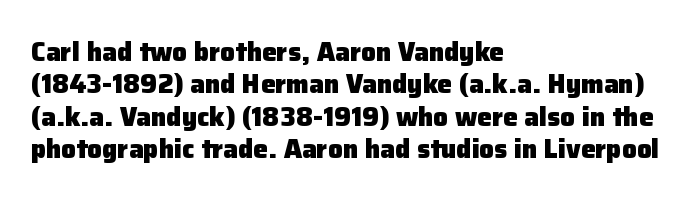
{"italic": "no", "bold": "yes", "underline": "no", "align": "left", "line_spacing": "normal", "line_spacing_ratio": 1.25, "letter_spacing": "normal", "letter_spacing_em": 0.0, "glyph_px": 26}
